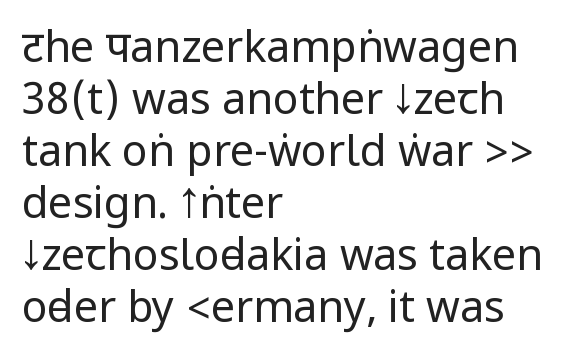
The image shows 43 px regular-weight, condensed sans-serif type, upright; set left-aligned, line spacing 1.21x, normal letter spacing, not underlined; low stroke contrast.
